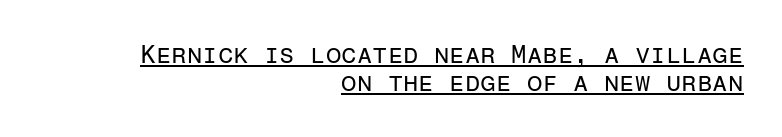
{"italic": "no", "bold": "no", "underline": "yes", "align": "right", "line_spacing": "tight", "line_spacing_ratio": 1.12, "letter_spacing": "normal", "letter_spacing_em": 0.0, "glyph_px": 25}
